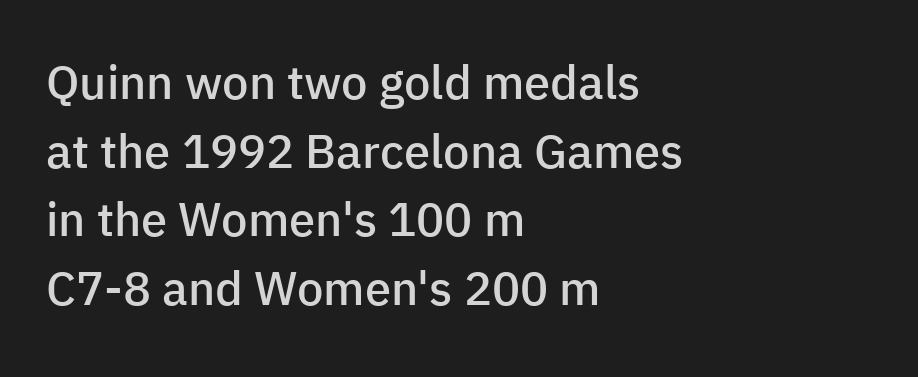
The rendering anchors every line to the left-hand side. This is sans-serif lettering, the kind often seen on screens and signage. If you measured baseline to baseline, you'd find a middling distance. This rendering features lettering with no underline. The gaps between neighbouring characters are ordinary and unremarkable.
